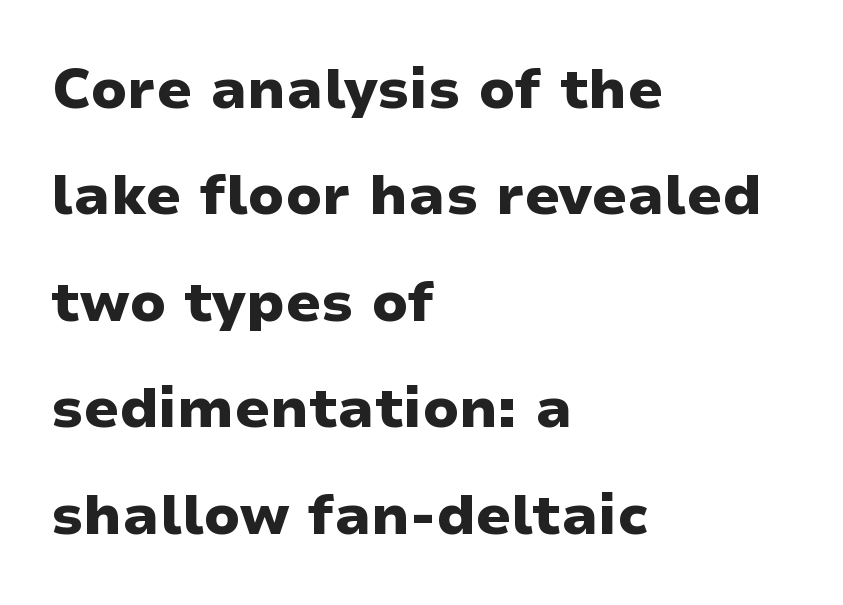
The image shows 56 px heavy, wide sans-serif type, upright; set left-aligned, loose line spacing (1.9x), normal letter spacing, not underlined; low stroke contrast and a medium x-height.
